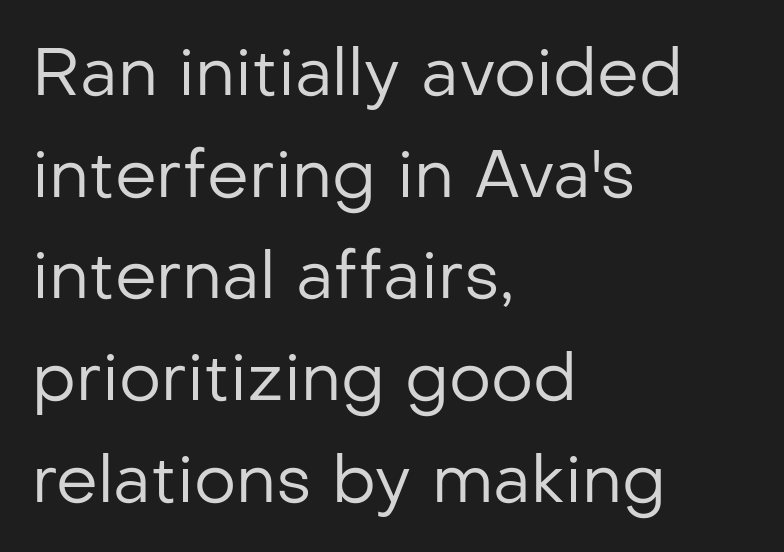
To sum up the face: it is a sans, with no serifs. Reading down the column, the eye jumps a familiar distance to each next line. You could not count columns in this text — the font is proportionally spaced. Summary of weight: not heavy and not bold. Nope, not italic — everything's standing straight.
